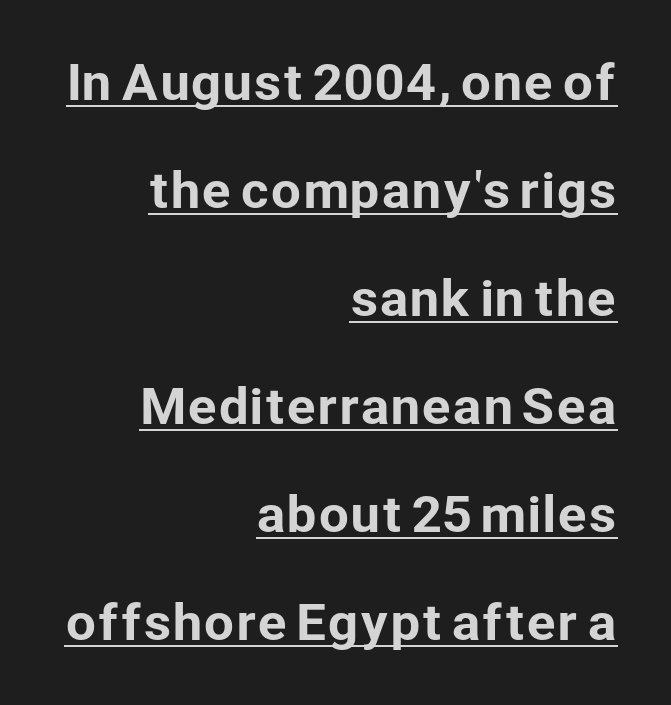
Q: Is the text italic (slanted)? A: No, it is upright.
Q: Is the typeface a serif or a sans-serif typeface? A: Sans-serif.
Q: Is the text underlined? A: Yes.
Q: How is the paragraph aligned? A: Right-aligned.
Q: Is the spacing between letters normal or unusually wide? A: Normal.
Q: Is the spacing between lines tight, normal or loose? A: Loose.
Q: Width (condensed, normal, or wide)? A: Normal.
Q: Stroke contrast? A: Low.
Q: x-height? A: Medium.
Q: Monospaced? A: No.
